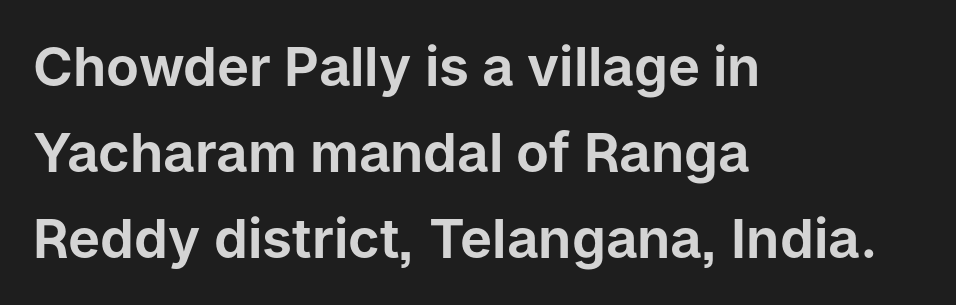
Words appear dense and cohesive because spacing is normal. Line spacing here is normal. Italic? Not at all — the glyphs are vertical. Check under the words: just untouched page. If you drew a ruler down the left edge, every line would touch it. A typesetter would call this proportional, since set widths differ per character.
